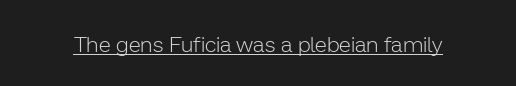
The image shows 22 px text type, upright; set normal letter spacing, underlined.
